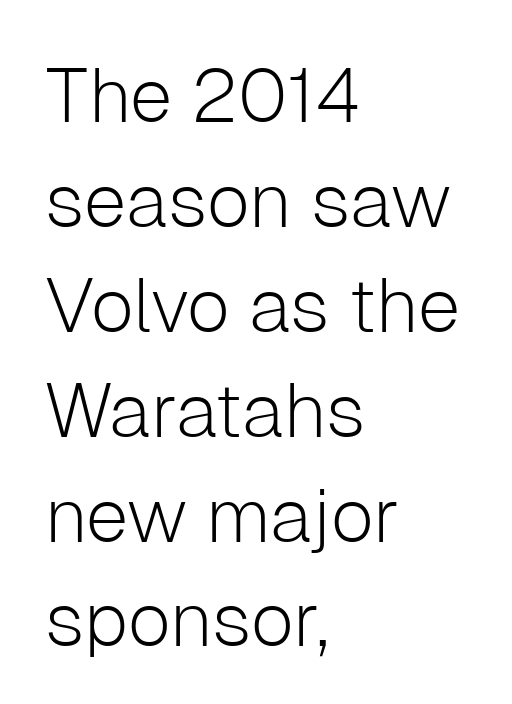
When letters stand straight like this, we call the style roman or upright. Descenders hang freely into open space. Baseline-to-baseline distance is the conventional proportion of letter height. Reading down the block, your eye returns to a fixed left position each line. The face looks like a standard text weight, possibly lighter.
